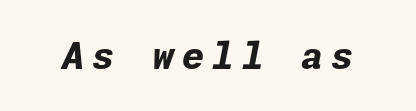
Q: Is the text bold? A: Yes.
Q: Is the text italic (slanted)? A: Yes, it leans right by about 11 degrees.
Q: Is the text underlined? A: No.
Q: Is the spacing between letters normal or unusually wide? A: Unusually wide.
Q: Width (condensed, normal, or wide)? A: Normal.
Q: Stroke contrast? A: Low.
Q: x-height? A: Medium.
